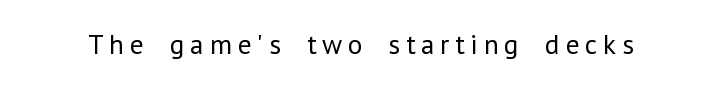
Q: Is the text bold? A: No.
Q: Is the text italic (slanted)? A: No, it is upright.
Q: Is the typeface a serif or a sans-serif typeface? A: Sans-serif.
Q: Is the text underlined? A: No.
Q: Is the spacing between letters normal or unusually wide? A: Unusually wide.
Q: Width (condensed, normal, or wide)? A: Normal.
Q: Stroke contrast? A: Low.
Q: x-height? A: Medium.
Q: Monospaced? A: No.
